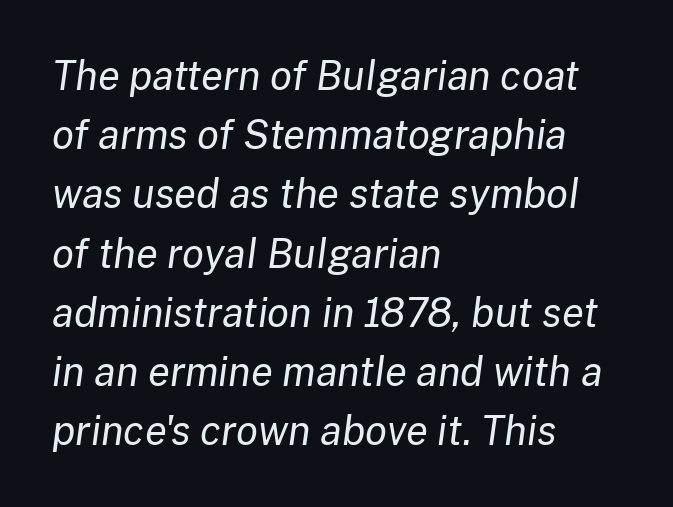
{"italic": "yes", "lean": "right", "slant_degrees": 8, "bold": "no", "weight": "regular", "width": "normal", "stroke_contrast": "low", "x_height": "medium", "monospaced": "no", "underline": "no", "align": "left", "line_spacing": "normal", "line_spacing_ratio": 1.48, "letter_spacing": "normal", "letter_spacing_em": 0.0, "glyph_px": 40}
